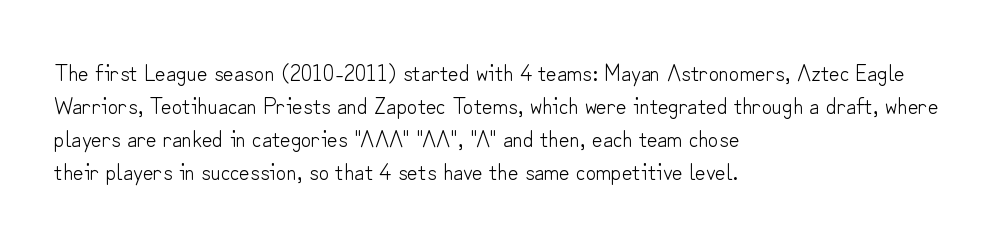
Q: Is the text bold? A: No.
Q: Is the text italic (slanted)? A: No, it is upright.
Q: Is the text underlined? A: No.
Q: How is the paragraph aligned? A: Left-aligned.
Q: Is the spacing between letters normal or unusually wide? A: Normal.
Q: Is the spacing between lines tight, normal or loose? A: Normal.
